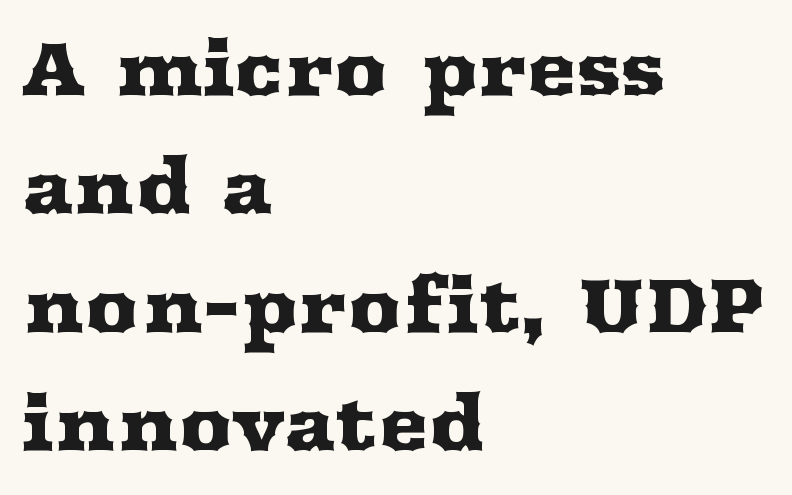
{"serif": "yes", "italic": "no", "width": "wide", "stroke_contrast": "medium", "x_height": "medium", "monospaced": "no", "underline": "no", "align": "left", "line_spacing": "normal", "line_spacing_ratio": 1.58, "letter_spacing": "normal", "letter_spacing_em": 0.0, "glyph_px": 75}
